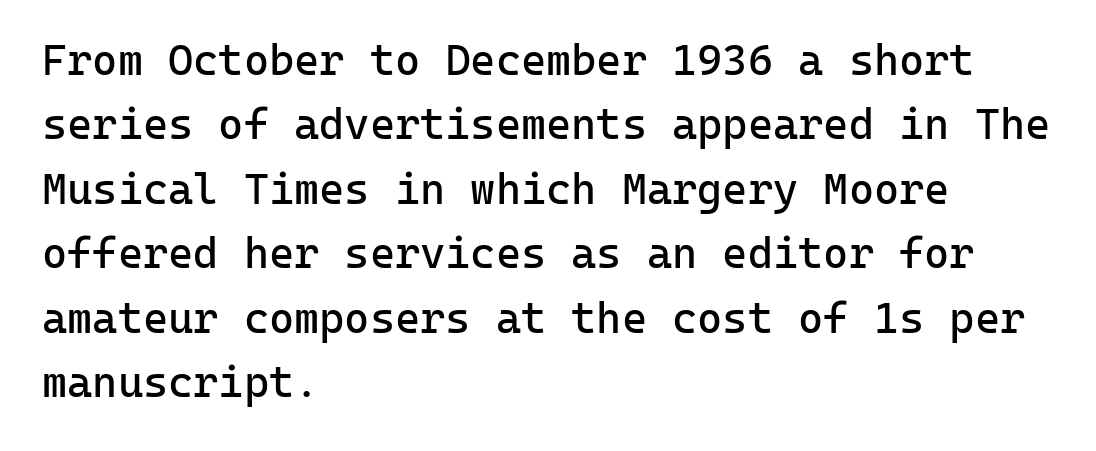
The image shows 43 px regular-weight sans-serif type, upright, monospaced; set left-aligned, normal line spacing (1.5x), normal letter spacing, not underlined; low stroke contrast and a medium x-height.
